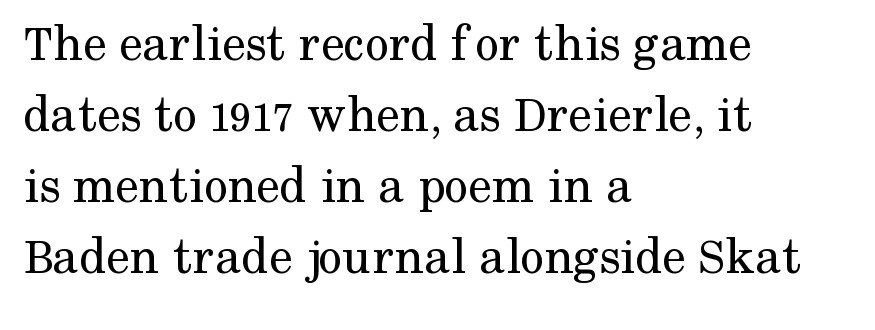
{"serif": "yes", "italic": "no", "bold": "no", "weight": "regular", "width": "normal", "stroke_contrast": "medium", "x_height": "medium", "monospaced": "no", "underline": "no", "align": "left", "line_spacing": "normal", "line_spacing_ratio": 1.34, "letter_spacing": "normal", "letter_spacing_em": 0.0, "glyph_px": 53}
